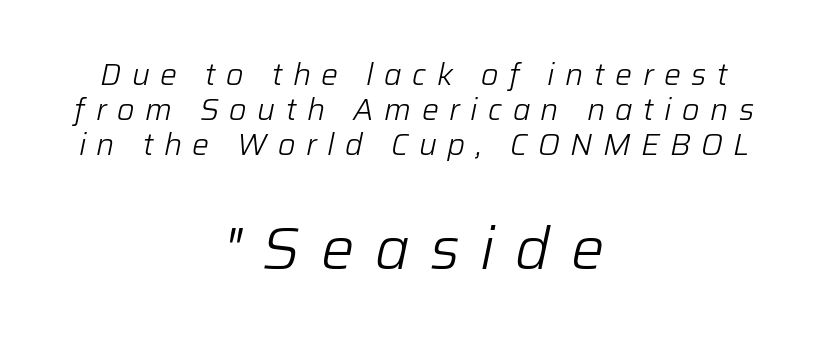
{"italic": "yes", "lean": "right", "slant_degrees": 12, "bold": "no", "weight": "light", "width": "normal", "stroke_contrast": "low", "x_height": "medium", "monospaced": "no", "underline": "no", "align": "center", "line_spacing_ratio": 1.17, "letter_spacing": "wide", "letter_spacing_em": 0.35, "larger_block": "second", "size_ratio": 1.97, "glyph_px": 59}
